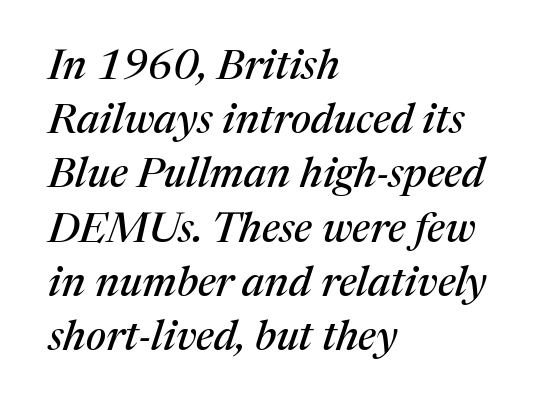
Does the leading feel generous? No, just average. The text block is weighted toward the left margin, trailing off unevenly rightward. Serif or sans? Serif — the stroke terminals have little feet. Does extra space separate the letters? No, they use regular spacing. These lines are rendered in a variable-pitch font. Beneath every word, the page is bare.
